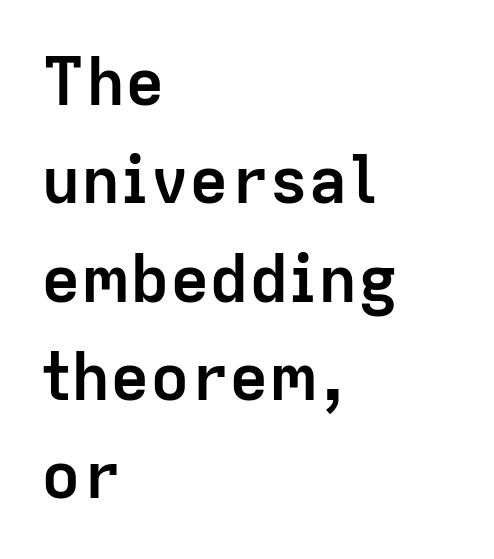
Glance below the letters and you will spot only blank space. Line beginnings align vertically; line endings do not. Is this a fixed-width face? No — the glyphs have proportional, varying widths. The face used here is rendered with its standard letterfit.
